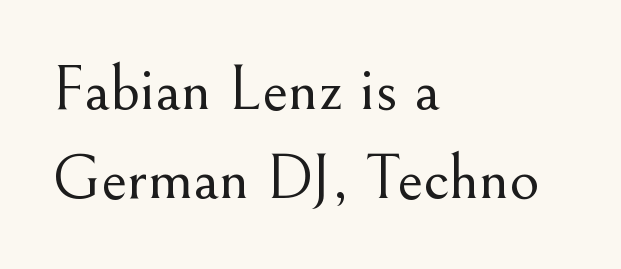
The image shows 65 px light serif type, upright; set left-aligned, normal line spacing (1.37x), normal letter spacing, not underlined; medium stroke contrast and a small x-height.
